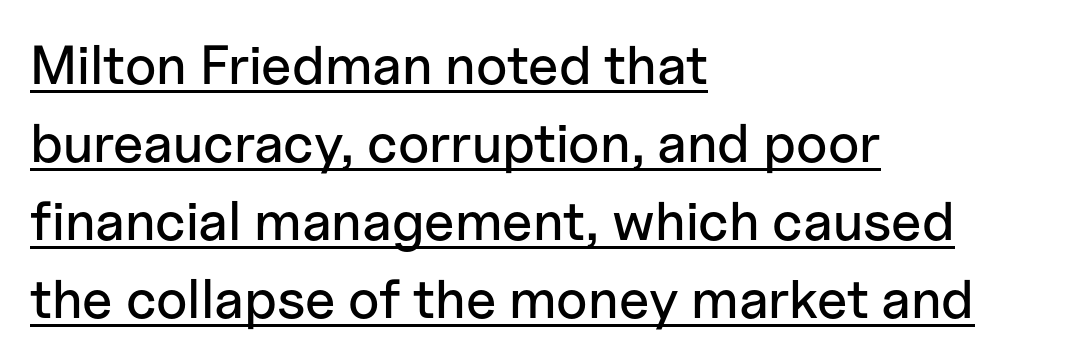
Unlike italic type, these characters show no tilt at all. Observe the ordinary spacing: letters are neighbours, not strangers. Somebody hit Ctrl+U on this one — the words are underlined. Reading down the block, your eye returns to a fixed left position each line. Grotesque or geometric, the face here clearly has no serifs. The face used here is proportionally spaced, like ordinary book or web type.
